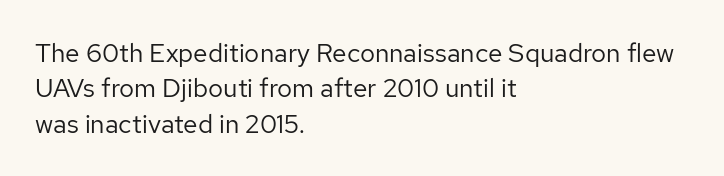
Vertically, the passage feels balanced, rows spaced as you'd expect. No italicization has been applied; the sample stays upright. A bare baseline throughout the passage. Think standard paragraph weight, or any step lighter than that.
